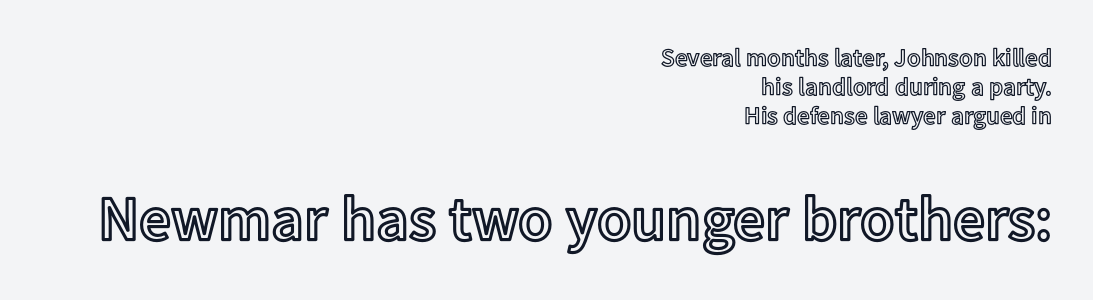
Q: Is the text italic (slanted)? A: No, it is upright.
Q: Is the text underlined? A: No.
Q: How is the paragraph aligned? A: Right-aligned.
Q: Is the spacing between letters normal or unusually wide? A: Normal.
Q: Which block of text is set in a larger size, the first (top) or the second (bottom)? A: The second (bottom) one.
Q: Width (condensed, normal, or wide)? A: Normal.
Q: x-height? A: Medium.
Q: Monospaced? A: No.
